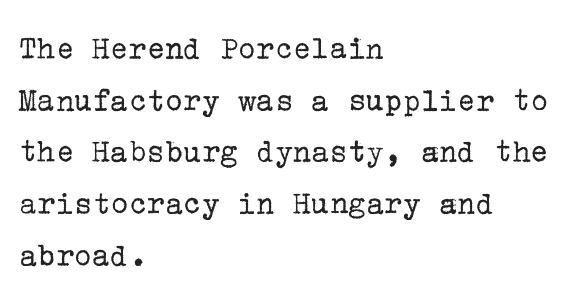
Upright lettering throughout. Tracking here is standard; glyphs follow each other at the usual distance. Typeset ragged right — the left edge is the straight one. Counters stay open thanks to moderate or lighter strokes.
